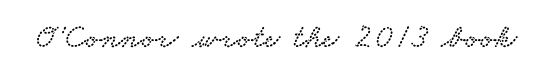
The image shows 34 px wide type; set normal letter spacing, not underlined; low stroke contrast and a small x-height.
